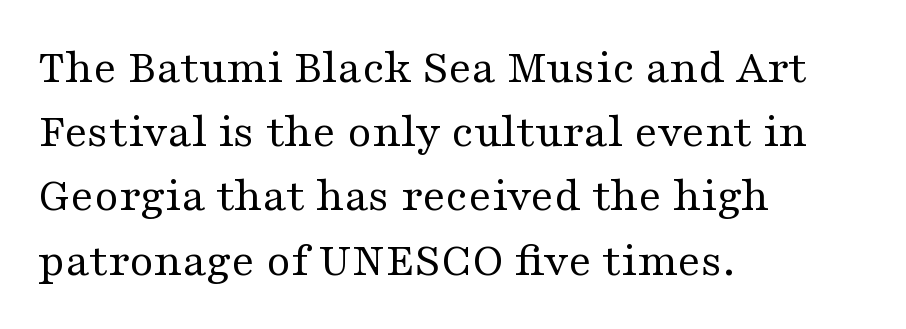
The image shows 49 px regular-weight, wide serif type, upright; set left-aligned, normal line spacing (1.31x), normal letter spacing, not underlined; medium stroke contrast and a medium x-height.
